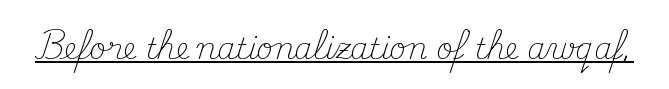
The image shows 29 px light serif type; set normal letter spacing, underlined; medium stroke contrast and a small x-height.
